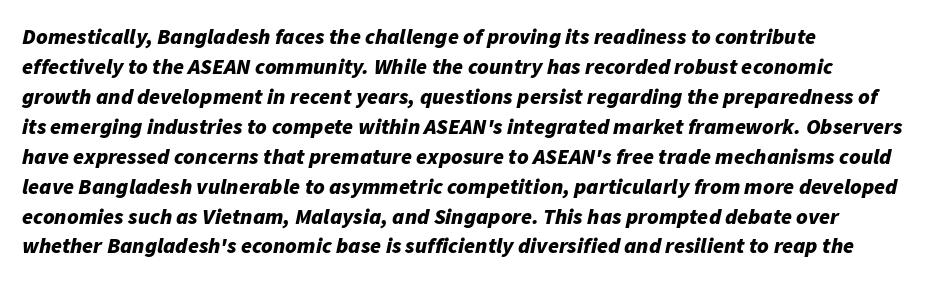
The image shows 22 px bold type, italic (leaning right); set left-aligned, normal line spacing (1.36x), normal letter spacing, not underlined.
